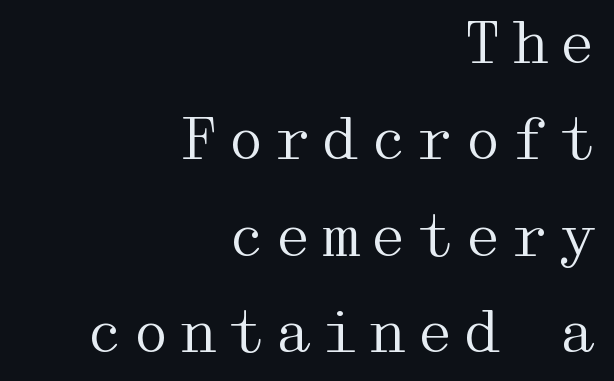
The typeface chosen for these lines features serifs. The strokes carry an ordinary text weight at most. Beneath every word, the page is bare. Caption: multi-line text, flush right, ragged left. Does the leading feel generous? No, just average. Posture: straight, roman, zero tilt.
